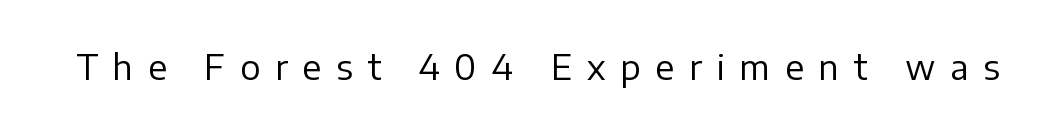
Q: Is the text bold? A: No.
Q: Is the text italic (slanted)? A: No, it is upright.
Q: Is the typeface a serif or a sans-serif typeface? A: Sans-serif.
Q: Is the text underlined? A: No.
Q: Is the spacing between letters normal or unusually wide? A: Unusually wide.
Q: Width (condensed, normal, or wide)? A: Normal.
Q: Stroke contrast? A: Low.
Q: x-height? A: Medium.
Q: Monospaced? A: No.
